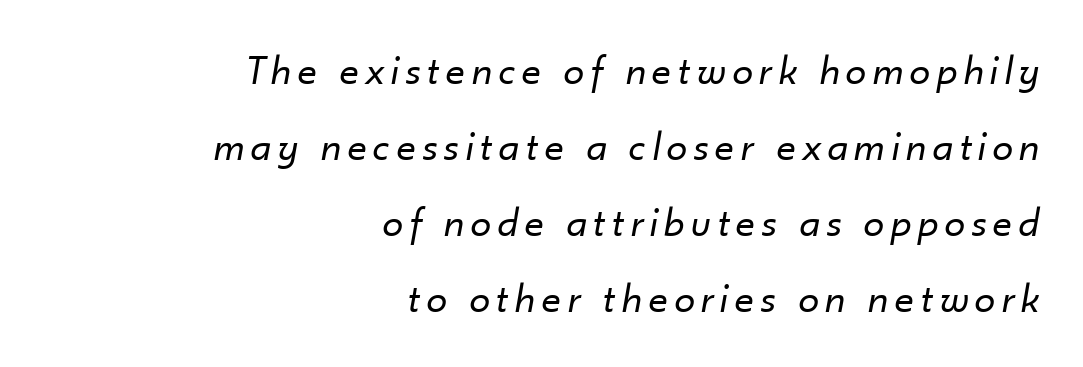
Q: Is the text bold? A: No.
Q: Is the text italic (slanted)? A: Yes, it leans right by about 10 degrees.
Q: Is the text underlined? A: No.
Q: How is the paragraph aligned? A: Right-aligned.
Q: Width (condensed, normal, or wide)? A: Normal.
Q: Stroke contrast? A: Low.
Q: x-height? A: Small.
Q: Monospaced? A: No.
